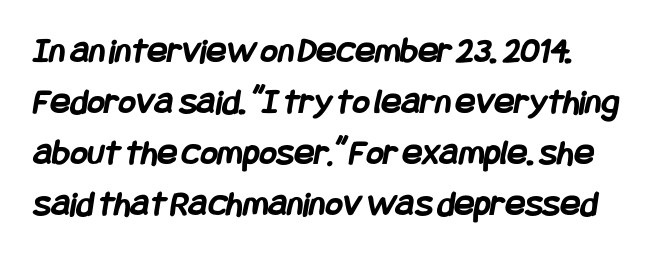
{"serif": "no", "bold": "yes", "weight": "semibold", "width": "condensed", "stroke_contrast": "low", "x_height": "large", "underline": "no", "line_spacing": "normal", "line_spacing_ratio": 1.38, "letter_spacing": "normal", "letter_spacing_em": 0.0, "glyph_px": 37}
